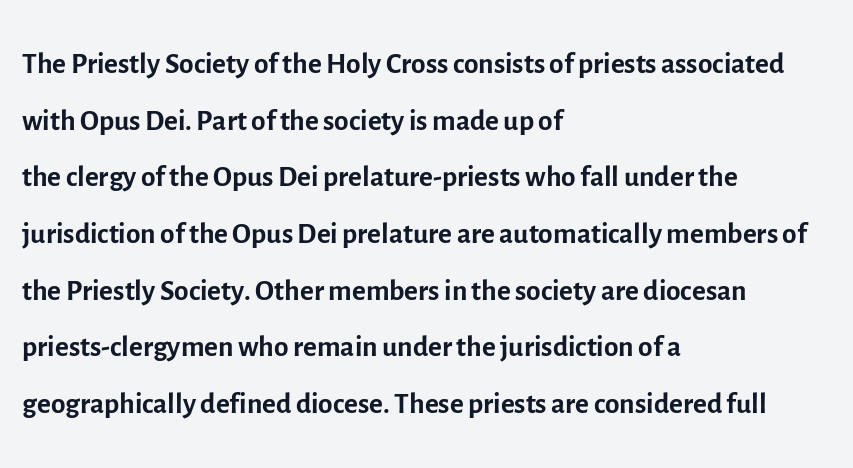
Q: Is the text bold? A: No.
Q: Is the text italic (slanted)? A: No, it is upright.
Q: Is the typeface a serif or a sans-serif typeface? A: Sans-serif.
Q: Is the text underlined? A: No.
Q: How is the paragraph aligned? A: Left-aligned.
Q: Is the spacing between letters normal or unusually wide? A: Normal.
Q: Is the spacing between lines tight, normal or loose? A: Normal.
Q: Width (condensed, normal, or wide)? A: Normal.
Q: x-height? A: Medium.
Q: Monospaced? A: No.
